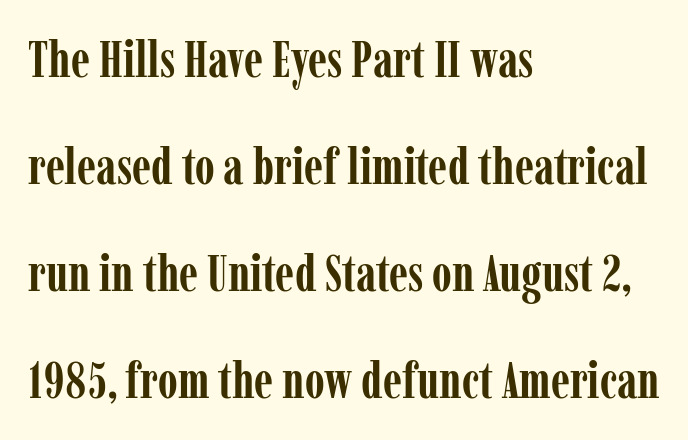
The image shows 51 px semibold, condensed serif type, upright; set left-aligned, loose line spacing (2.1x), normal letter spacing, not underlined; low stroke contrast and a medium x-height.
